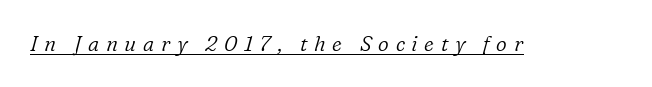
The letters are slanted; this is an italic face. Does extra space separate the letters? Yes, quite a lot of it. The font is comparable to plain body text, perhaps lighter. The sample's only ornament is a line tracing under the words.
